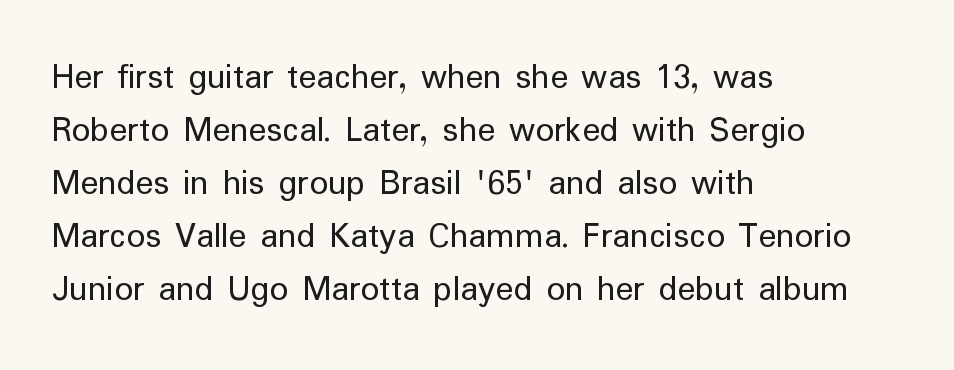
{"serif": "no", "italic": "no", "bold": "no", "weight": "regular", "width": "normal", "stroke_contrast": "low", "x_height": "medium", "monospaced": "no", "underline": "no", "align": "left", "line_spacing": "normal", "line_spacing_ratio": 1.43, "letter_spacing": "normal", "letter_spacing_em": 0.0, "glyph_px": 37}
